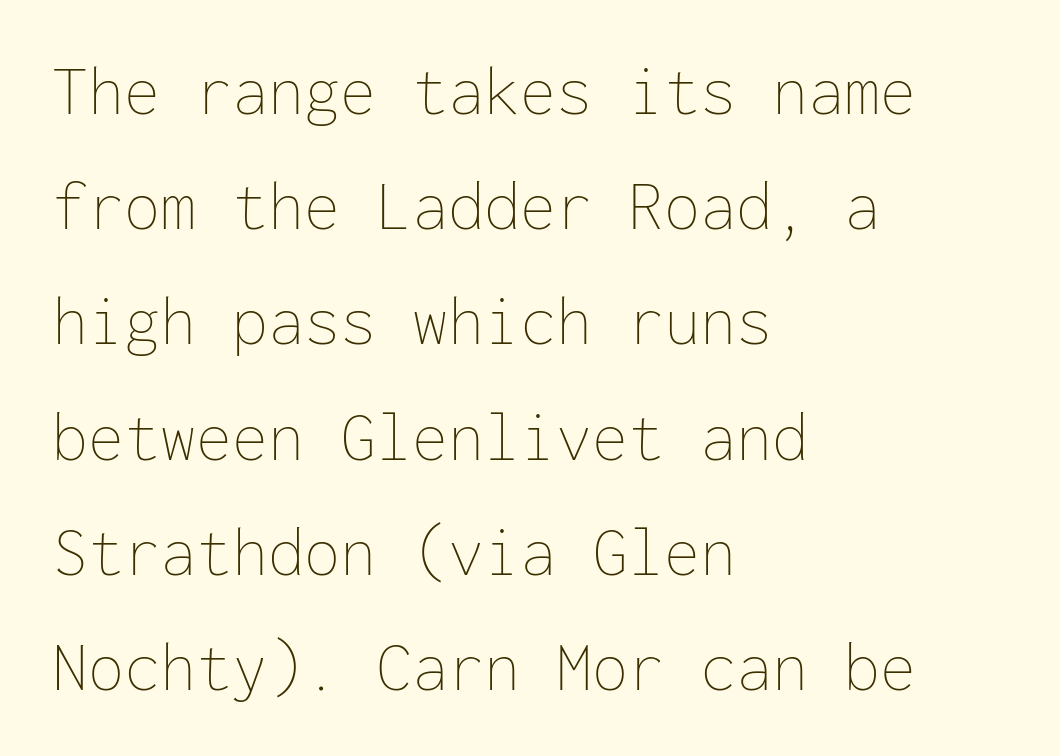
Q: Is the text bold? A: No.
Q: Is the text italic (slanted)? A: No, it is upright.
Q: Is the text underlined? A: No.
Q: How is the paragraph aligned? A: Left-aligned.
Q: Is the spacing between letters normal or unusually wide? A: Normal.
Q: Is the spacing between lines tight, normal or loose? A: Normal.
Q: Width (condensed, normal, or wide)? A: Normal.
Q: Stroke contrast? A: Low.
Q: x-height? A: Medium.
Q: Monospaced? A: Yes.
